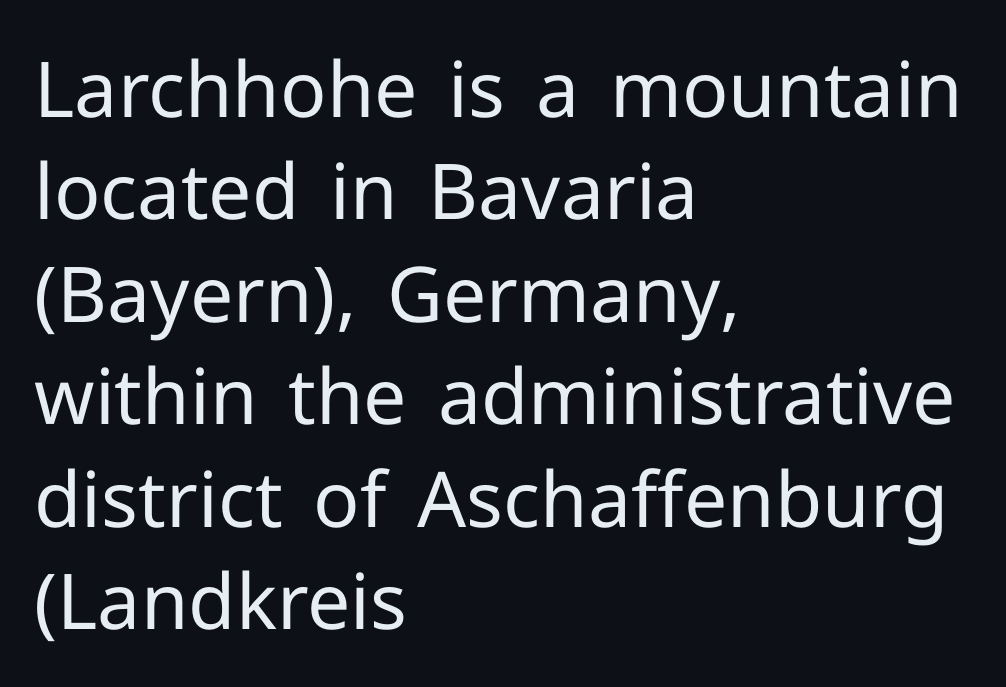
The passage shown is not underscored anywhere. Varying glyph widths throughout — classic text-font behaviour. Notice how the stems are strictly vertical — no italics here. Nothing unusual about the tracking: characters are spaced as the font intends. One-word summary of the alignment: left. These lines are composed in type without serifs.
